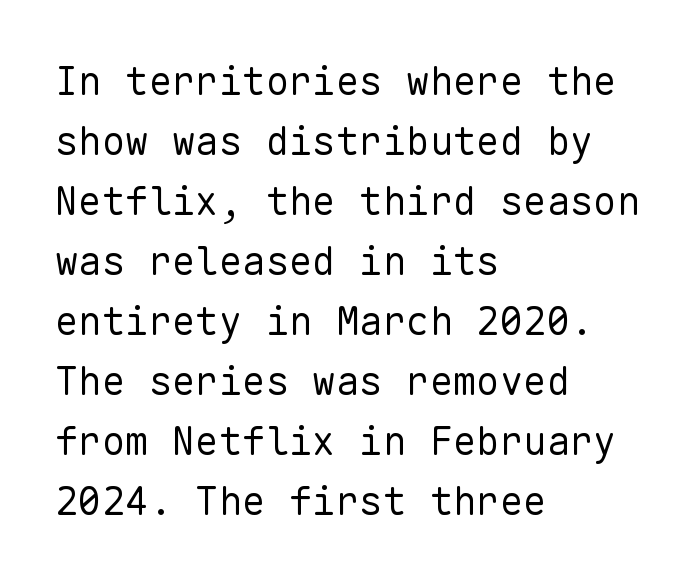
Q: Is the text bold? A: No.
Q: Is the text italic (slanted)? A: No, it is upright.
Q: Is the typeface a serif or a sans-serif typeface? A: Sans-serif.
Q: Is the text underlined? A: No.
Q: How is the paragraph aligned? A: Left-aligned.
Q: Is the spacing between letters normal or unusually wide? A: Normal.
Q: Is the spacing between lines tight, normal or loose? A: Normal.
Q: Width (condensed, normal, or wide)? A: Normal.
Q: Stroke contrast? A: Low.
Q: x-height? A: Medium.
Q: Monospaced? A: Yes.
